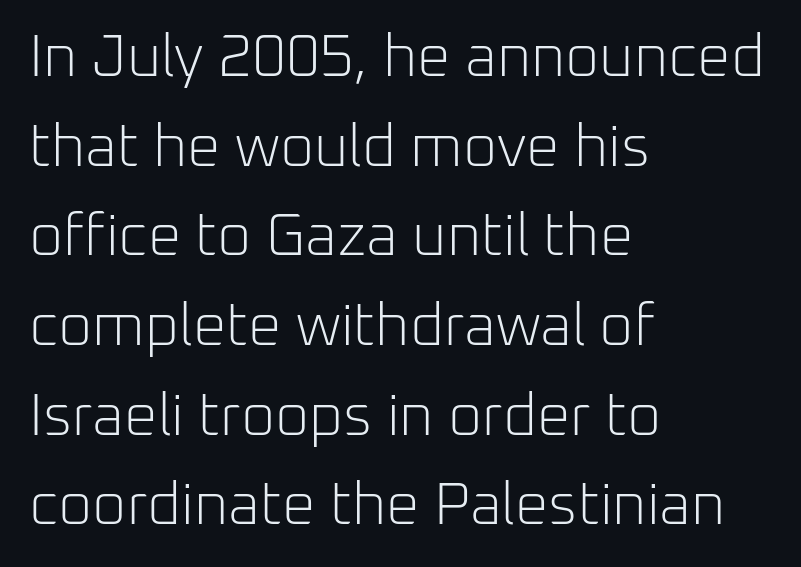
Spacing verdict: proportional, widths tailored to each character. The baseline area is clear. The setting favours the left margin, as ordinary paragraphs usually do. Serif or sans? Sans — the stroke terminals are bare.
